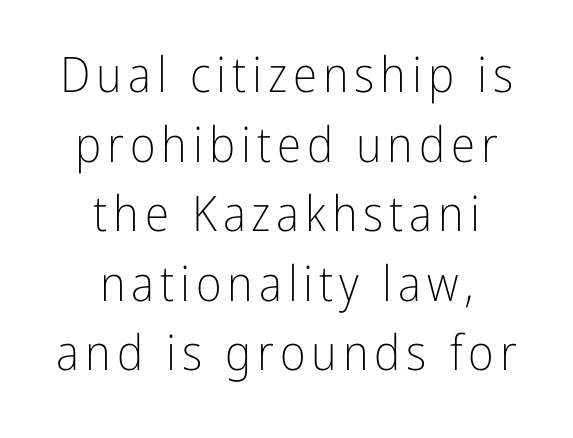
Q: Is the text bold? A: No.
Q: Is the text italic (slanted)? A: No, it is upright.
Q: Is the typeface a serif or a sans-serif typeface? A: Sans-serif.
Q: Is the text underlined? A: No.
Q: How is the paragraph aligned? A: Centered.
Q: Is the spacing between lines tight, normal or loose? A: Normal.
Q: Width (condensed, normal, or wide)? A: Condensed.
Q: Stroke contrast? A: Low.
Q: x-height? A: Medium.
Q: Monospaced? A: No.
